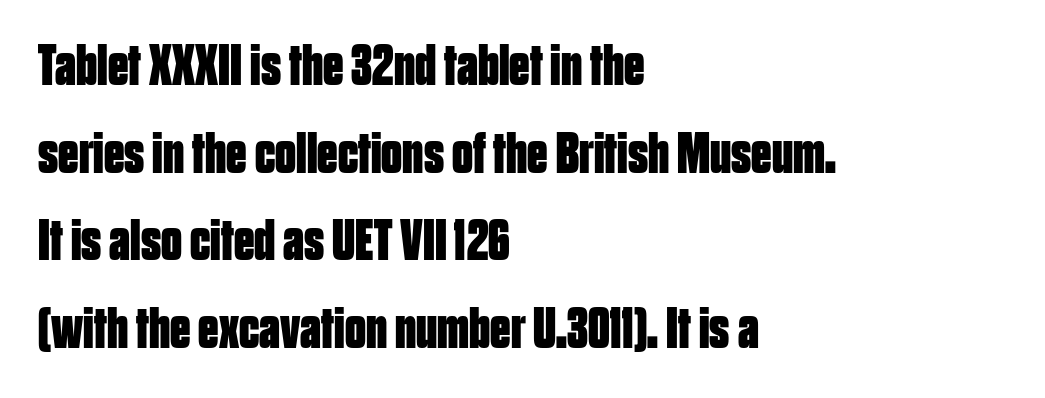
{"serif": "no", "italic": "no", "bold": "yes", "weight": "bold", "width": "condensed", "stroke_contrast": "low", "x_height": "large", "monospaced": "no", "underline": "no", "align": "left", "line_spacing": "normal", "line_spacing_ratio": 1.51, "letter_spacing": "normal", "letter_spacing_em": 0.0, "glyph_px": 58}
